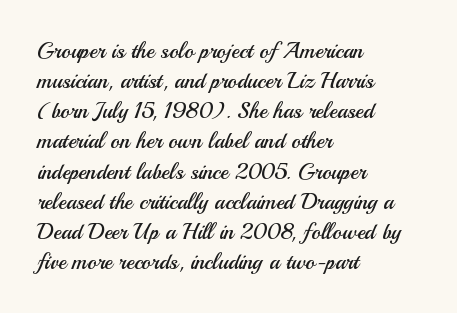
Q: Is the text bold? A: No.
Q: Is the text italic (slanted)? A: Yes.
Q: Is the text underlined? A: No.
Q: How is the paragraph aligned? A: Left-aligned.
Q: Is the spacing between letters normal or unusually wide? A: Normal.
Q: Is the spacing between lines tight, normal or loose? A: Normal.
